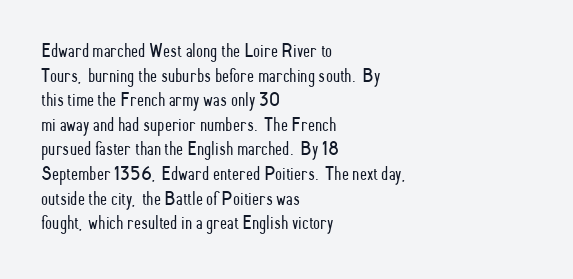
The image shows 20 px text type, upright; set left-aligned, line spacing 1.23x, normal letter spacing, not underlined.
